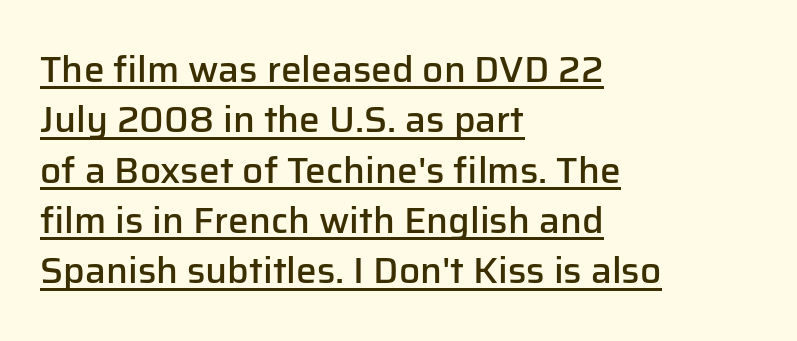
This rendering uses left alignment, leaving the right contour irregular. The lettering is marked with a stroke running underneath it. Students, observe: this is what conventionally led text looks like. Is this a fixed-width face? No — the glyphs have proportional, varying widths.
